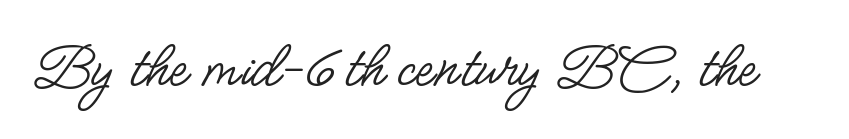
{"serif": "no", "bold": "no", "weight": "regular", "width": "condensed", "stroke_contrast": "low", "x_height": "small", "monospaced": "no", "underline": "no", "letter_spacing": "normal", "letter_spacing_em": 0.0, "glyph_px": 67}
